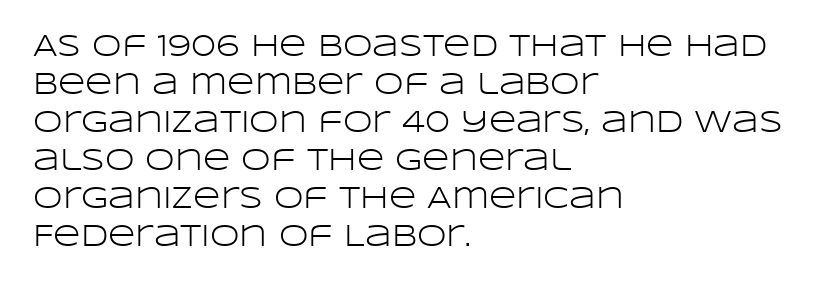
The image shows 30 px light, wide sans-serif type, upright; set left-aligned, normal line spacing (1.27x), normal letter spacing, not underlined; low stroke contrast and a large x-height.
